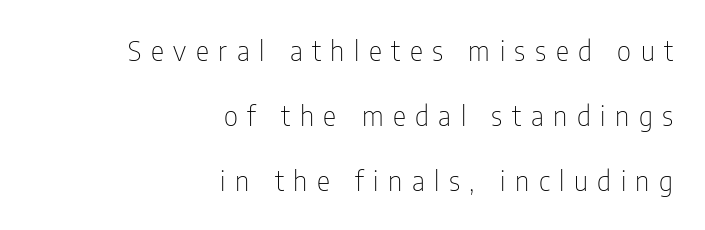
Q: Is the text bold? A: No.
Q: Is the text italic (slanted)? A: No, it is upright.
Q: Is the typeface a serif or a sans-serif typeface? A: Sans-serif.
Q: Is the text underlined? A: No.
Q: How is the paragraph aligned? A: Right-aligned.
Q: Is the spacing between letters normal or unusually wide? A: Unusually wide.
Q: Is the spacing between lines tight, normal or loose? A: Loose.
Q: Width (condensed, normal, or wide)? A: Condensed.
Q: Stroke contrast? A: Low.
Q: x-height? A: Medium.
Q: Monospaced? A: No.
